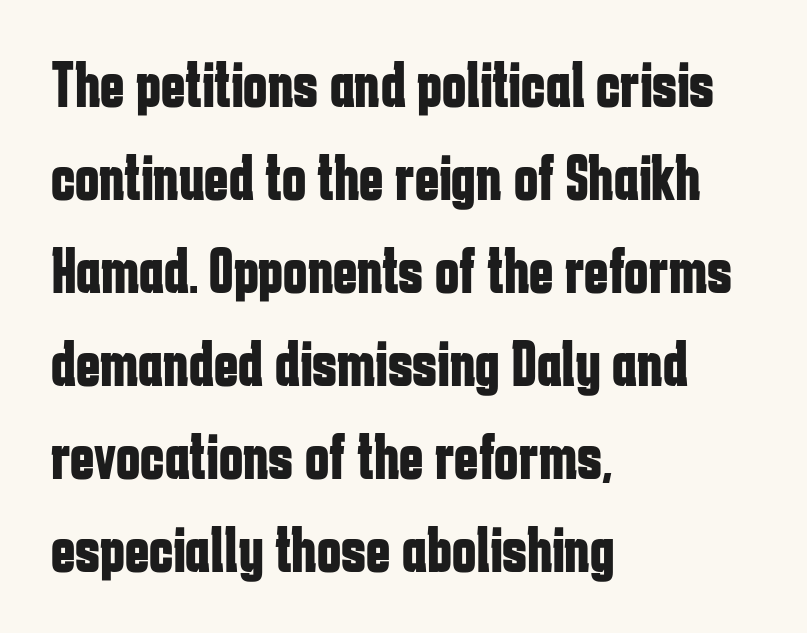
{"serif": "no", "italic": "no", "bold": "yes", "weight": "bold", "width": "condensed", "stroke_contrast": "low", "x_height": "medium", "monospaced": "no", "underline": "no", "align": "left", "line_spacing": "normal", "line_spacing_ratio": 1.43, "letter_spacing": "normal", "letter_spacing_em": 0.0, "glyph_px": 65}
